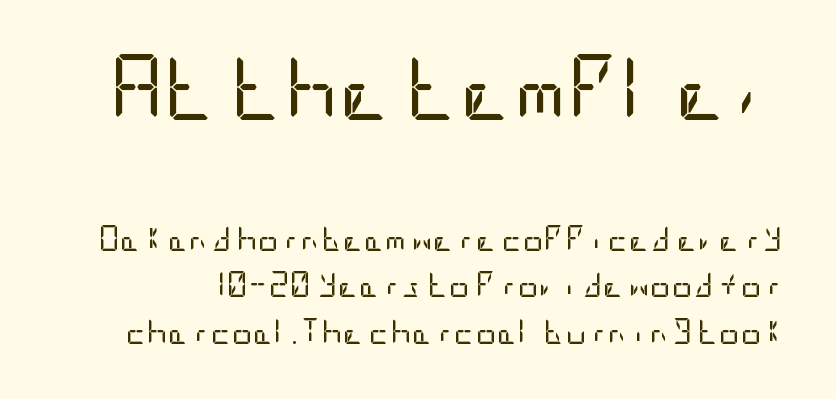
You get the large type first, then a drop to smaller type. The passage shown is not underscored anywhere. Tracking here is standard; glyphs follow each other at the usual distance. The strokes carry an ordinary text weight at most. Ascenders rise straight up at ninety degrees.
